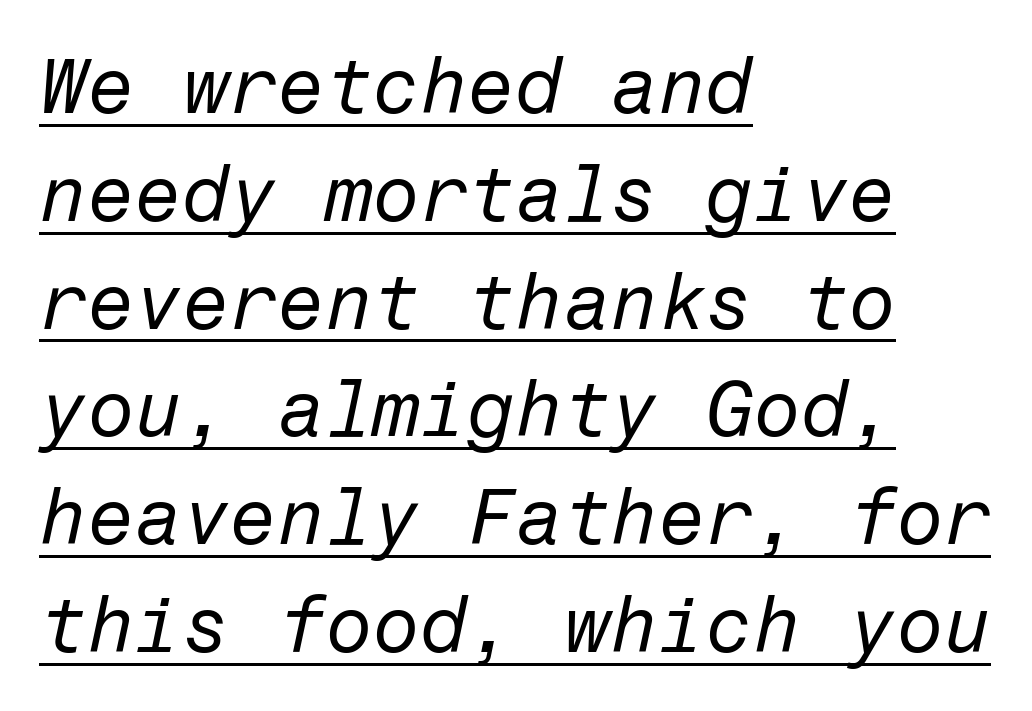
{"italic": "yes", "lean": "right", "slant_degrees": 12, "bold": "no", "weight": "regular", "width": "normal", "stroke_contrast": "low", "x_height": "medium", "underline": "yes", "align": "left", "line_spacing": "normal", "line_spacing_ratio": 1.4, "letter_spacing": "normal", "letter_spacing_em": 0.0, "glyph_px": 77}
